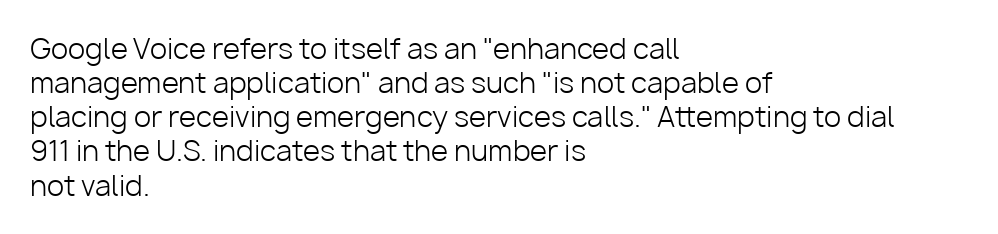
The image shows 28 px light sans-serif type, upright; set left-aligned, line spacing 1.22x, normal letter spacing, not underlined; low stroke contrast and a medium x-height.
